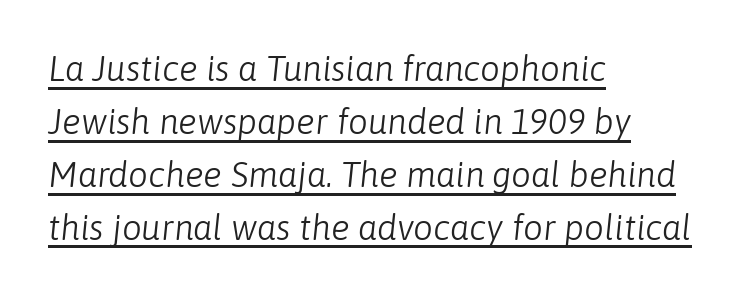
The image shows 35 px light type, italic (leaning right); set left-aligned, normal line spacing (1.51x), normal letter spacing, underlined; low stroke contrast and a medium x-height.
